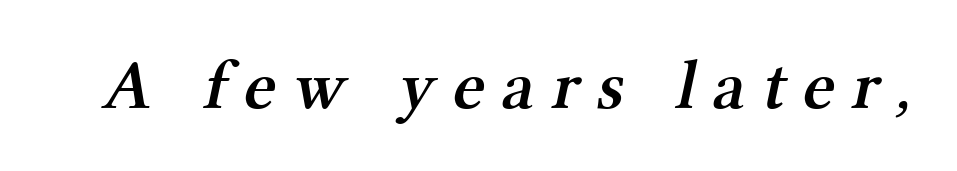
Q: Is the text bold? A: Semi-bold.
Q: Is the typeface a serif or a sans-serif typeface? A: Serif.
Q: Is the text underlined? A: No.
Q: Is the spacing between letters normal or unusually wide? A: Unusually wide.
Q: Width (condensed, normal, or wide)? A: Normal.
Q: Stroke contrast? A: Medium.
Q: x-height? A: Medium.
Q: Monospaced? A: No.
